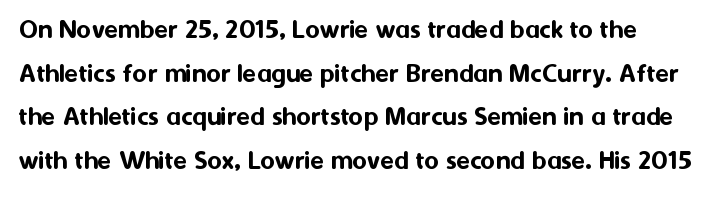
{"serif": "no", "italic": "no", "width": "normal", "stroke_contrast": "medium", "x_height": "medium", "monospaced": "no", "underline": "no", "line_spacing": "normal", "line_spacing_ratio": 1.56, "letter_spacing": "normal", "letter_spacing_em": 0.0, "glyph_px": 28}
